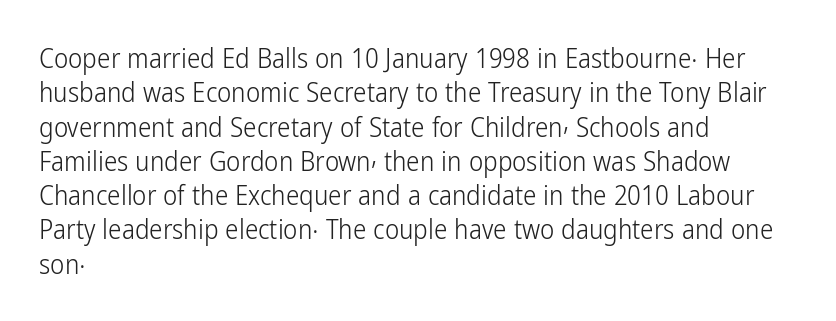
The letterforms sit at book weight or below. Honestly, the letter spacing is just normal — you wouldn't notice it. The type sits square on the baseline with zero lean. Unmarked baselines from the first word to the last. The text block is weighted toward the left margin, trailing off unevenly rightward. The designer left line spacing at the default.
